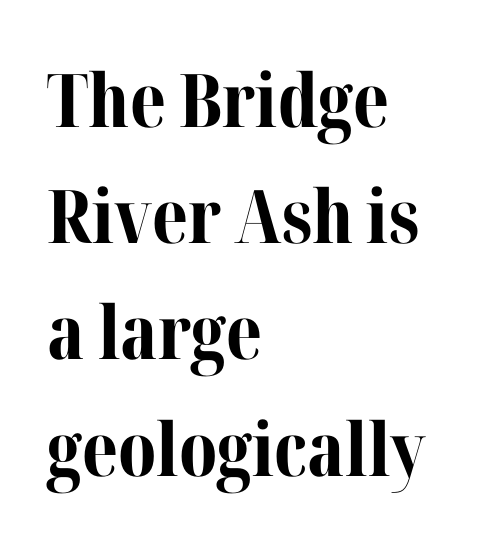
Q: Is the text bold? A: Yes.
Q: Is the text italic (slanted)? A: No, it is upright.
Q: Is the typeface a serif or a sans-serif typeface? A: Serif.
Q: Is the text underlined? A: No.
Q: How is the paragraph aligned? A: Left-aligned.
Q: Is the spacing between letters normal or unusually wide? A: Normal.
Q: Is the spacing between lines tight, normal or loose? A: Normal.
Q: Width (condensed, normal, or wide)? A: Normal.
Q: Stroke contrast? A: Medium.
Q: x-height? A: Medium.
Q: Monospaced? A: No.
